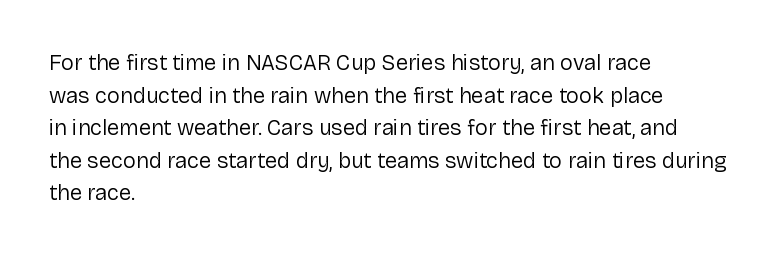
{"italic": "no", "bold": "no", "underline": "no", "align": "left", "line_spacing": "normal", "line_spacing_ratio": 1.48, "letter_spacing": "normal", "letter_spacing_em": 0.0, "glyph_px": 22}
